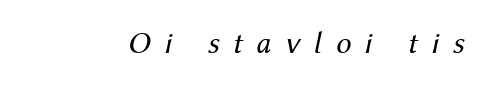
Q: Is the text bold? A: No.
Q: Is the text italic (slanted)? A: Yes, it leans right by about 12 degrees.
Q: Is the text underlined? A: No.
Q: Is the spacing between letters normal or unusually wide? A: Unusually wide.
Q: Width (condensed, normal, or wide)? A: Normal.
Q: Stroke contrast? A: Medium.
Q: x-height? A: Medium.
Q: Monospaced? A: No.
